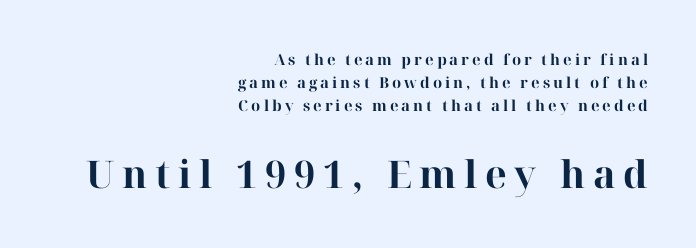
{"serif": "yes", "italic": "no", "bold": "yes", "weight": "bold", "width": "normal", "stroke_contrast": "high", "x_height": "medium", "monospaced": "no", "underline": "no", "align": "right", "line_spacing": "normal", "line_spacing_ratio": 1.52, "letter_spacing": "wide", "letter_spacing_em": 0.2, "larger_block": "second", "size_ratio": 2.53, "glyph_px": 38}
